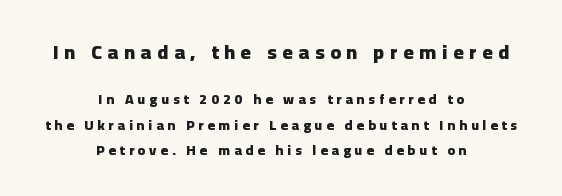
{"italic": "no", "bold": "yes", "underline": "no", "align": "center", "line_spacing_ratio": 1.84, "letter_spacing": "wide", "letter_spacing_em": 0.28, "larger_block": "first", "size_ratio": 1.43, "glyph_px": 20}
